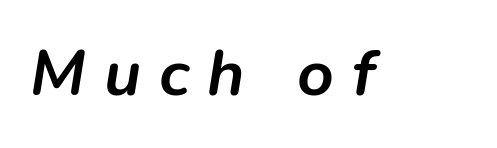
Q: Is the text bold? A: Yes.
Q: Is the text italic (slanted)? A: Yes, it leans right by about 9 degrees.
Q: Is the text underlined? A: No.
Q: Is the spacing between letters normal or unusually wide? A: Unusually wide.
Q: Width (condensed, normal, or wide)? A: Normal.
Q: Stroke contrast? A: Low.
Q: x-height? A: Medium.
Q: Monospaced? A: No.
